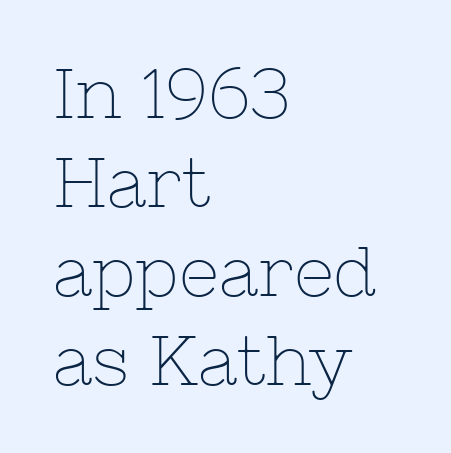
This rendering uses left alignment, leaving the right contour irregular. Any mark beneath the type? The region is blank. Inter-character spacing is left at the font's built-in metrics. These lines were composed using upright roman letters.
